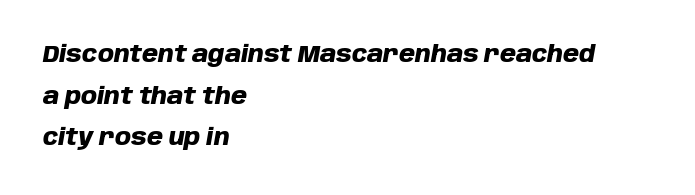
The font is running at its bold setting. It's the slanting kind of type. This rendering features lettering with no underline. The horizontal fit of the characters is conventional and even. A student would call this left alignment; a typographer would say flush left, rag right.
